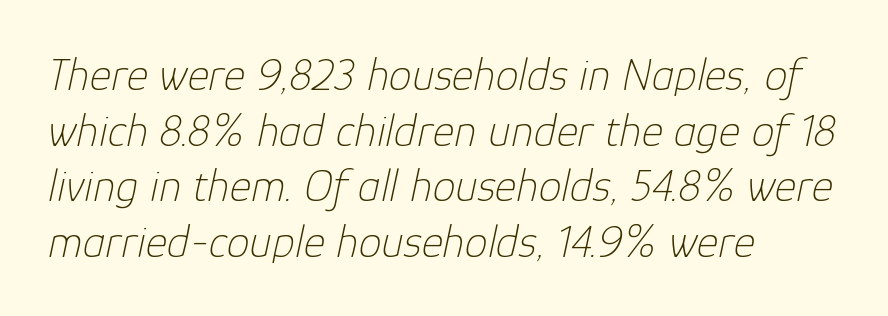
Q: Is the text bold? A: No.
Q: Is the text italic (slanted)? A: Yes, it leans right by about 12 degrees.
Q: Is the text underlined? A: No.
Q: How is the paragraph aligned? A: Left-aligned.
Q: Is the spacing between letters normal or unusually wide? A: Normal.
Q: Width (condensed, normal, or wide)? A: Normal.
Q: Stroke contrast? A: Low.
Q: x-height? A: Medium.
Q: Monospaced? A: No.
